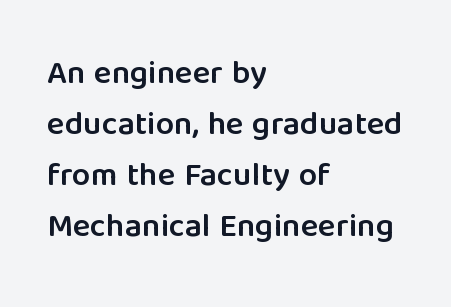
Q: Is the text bold? A: Semi-bold.
Q: Is the text italic (slanted)? A: No, it is upright.
Q: Is the typeface a serif or a sans-serif typeface? A: Sans-serif.
Q: Is the text underlined? A: No.
Q: How is the paragraph aligned? A: Left-aligned.
Q: Is the spacing between letters normal or unusually wide? A: Normal.
Q: Is the spacing between lines tight, normal or loose? A: Normal.
Q: Width (condensed, normal, or wide)? A: Normal.
Q: Stroke contrast? A: Low.
Q: x-height? A: Medium.
Q: Monospaced? A: No.
